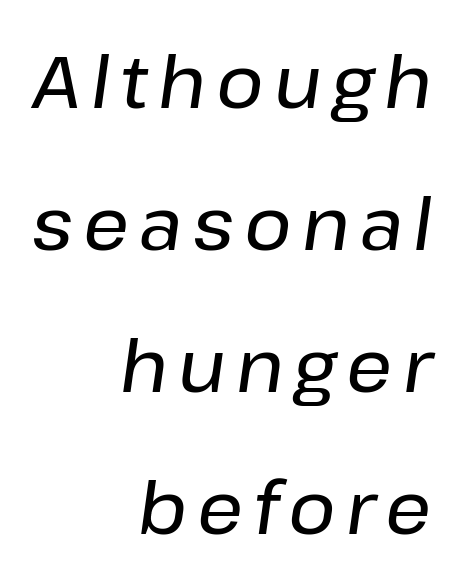
The image shows 72 px text type, italic (leaning right); set right-aligned, loose line spacing (1.97x), not underlined; low stroke contrast and a medium x-height.
